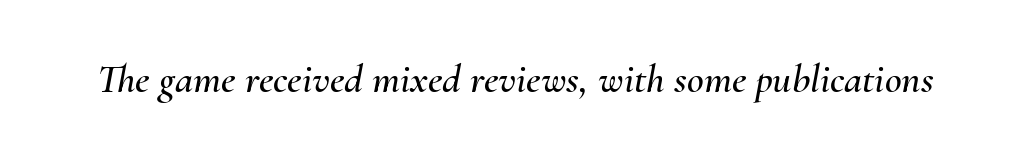
Q: Is the text italic (slanted)? A: Yes, it leans right by about 10 degrees.
Q: Is the text underlined? A: No.
Q: Is the spacing between letters normal or unusually wide? A: Normal.
Q: Width (condensed, normal, or wide)? A: Normal.
Q: Stroke contrast? A: Medium.
Q: x-height? A: Small.
Q: Monospaced? A: No.
